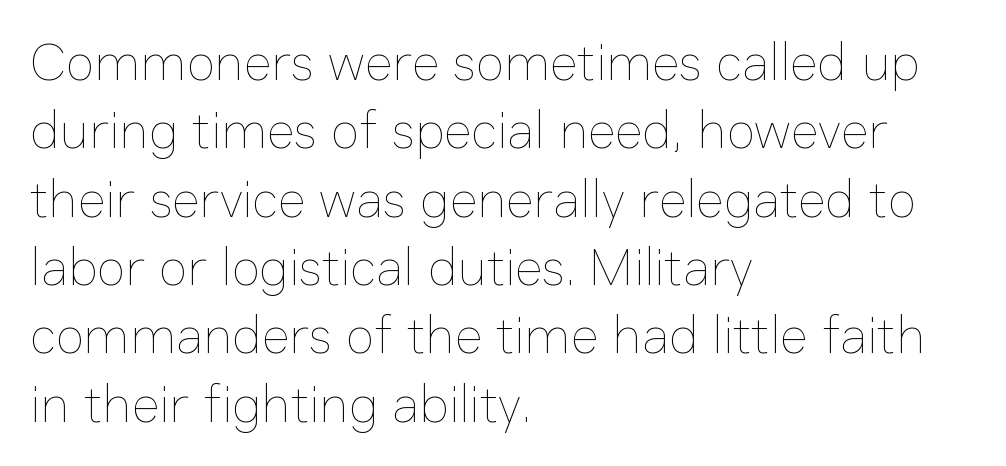
{"italic": "no", "bold": "no", "weight": "thin", "width": "normal", "stroke_contrast": "low", "x_height": "medium", "monospaced": "no", "underline": "no", "align": "left", "line_spacing": "normal", "line_spacing_ratio": 1.29, "letter_spacing": "normal", "letter_spacing_em": 0.0, "glyph_px": 53}
